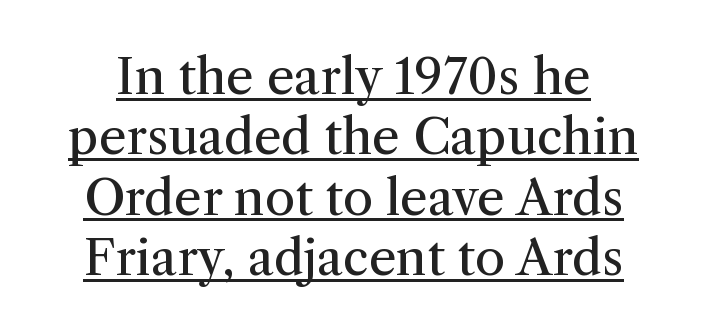
The image shows 49 px regular-weight serif type, upright; set line spacing 1.23x, normal letter spacing, underlined; medium stroke contrast and a medium x-height.
